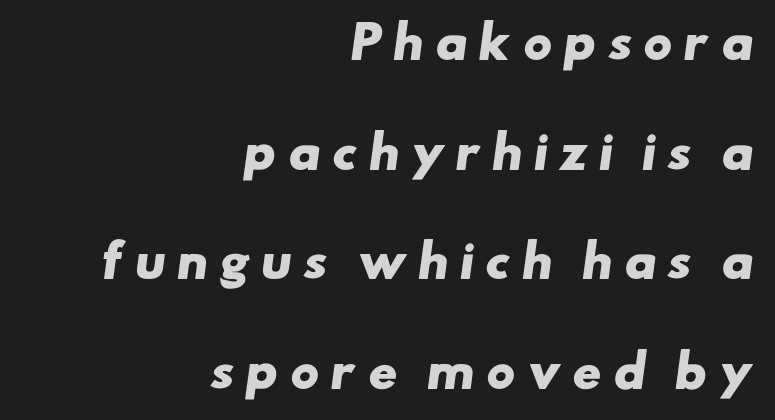
{"serif": "no", "bold": "yes", "weight": "heavy", "width": "wide", "stroke_contrast": "low", "x_height": "small", "monospaced": "no", "underline": "no", "align": "right", "line_spacing": "loose", "line_spacing_ratio": 2.49, "letter_spacing": "wide", "letter_spacing_em": 0.24, "glyph_px": 44}
